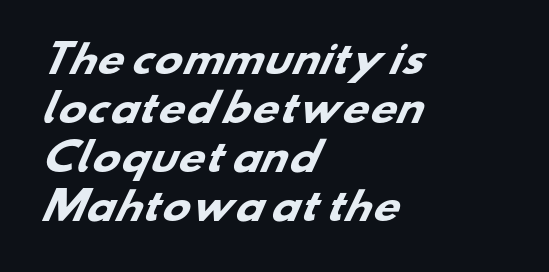
{"serif": "no", "bold": "yes", "weight": "heavy", "width": "wide", "stroke_contrast": "low", "x_height": "small", "monospaced": "no", "underline": "no", "align": "left", "line_spacing": "normal", "line_spacing_ratio": 1.32, "letter_spacing": "normal", "letter_spacing_em": 0.0, "glyph_px": 37}
